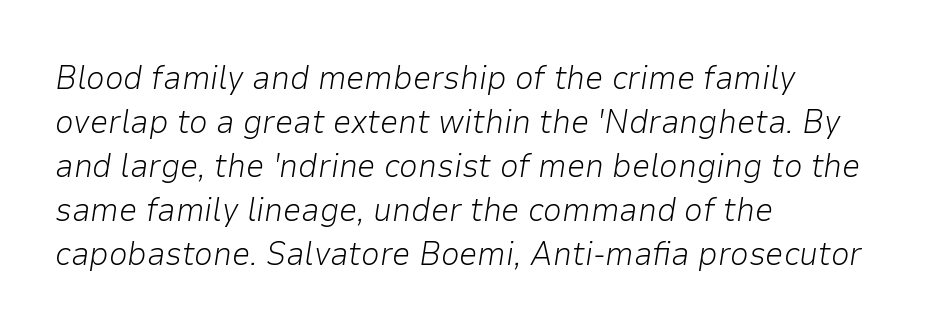
Q: Is the text bold? A: No.
Q: Is the text italic (slanted)? A: Yes, it leans right by about 9 degrees.
Q: Is the text underlined? A: No.
Q: How is the paragraph aligned? A: Left-aligned.
Q: Is the spacing between letters normal or unusually wide? A: Normal.
Q: Is the spacing between lines tight, normal or loose? A: Normal.
Q: Width (condensed, normal, or wide)? A: Normal.
Q: Stroke contrast? A: Low.
Q: x-height? A: Medium.
Q: Monospaced? A: No.
